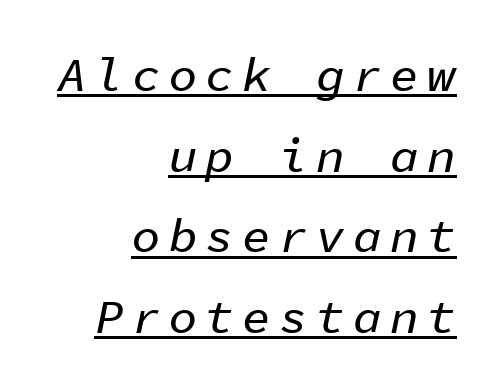
The image shows 48 px text type, italic (leaning right), monospaced; set right-aligned, normal line spacing (1.68x), underlined; low stroke contrast and a medium x-height.
